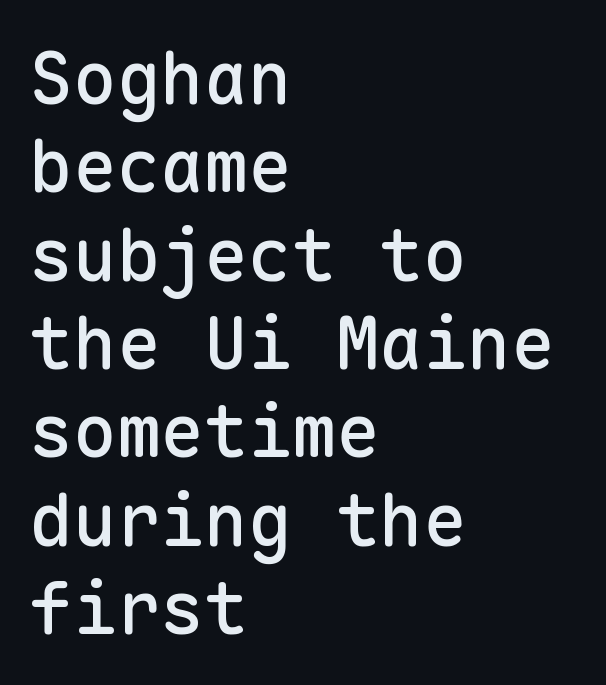
Do the letters lean? They stand straight. This sample uses a sans-serif face. The face used here is monospaced, like something from a code editor. Any mark beneath the type? The region is blank. The line texture is even and compact thanks to regular tracking. Compared with a centered layout, this one pins lines to the left instead.
